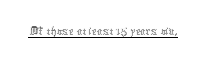
Q: Is the text bold? A: No.
Q: Is the text italic (slanted)? A: No, it is upright.
Q: Is the text underlined? A: Yes.
Q: Is the spacing between letters normal or unusually wide? A: Normal.
